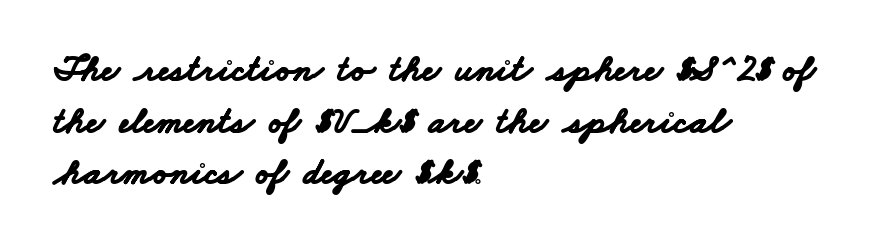
The glyphs are unaccompanied by any horizontal stroke below them. A typesetter would label this face a sans. The vertical gap from one line to the next is medium. Short and long lines alike share a common starting point at left. Each letter keeps its own natural width here, so spacing adapts to shape.
